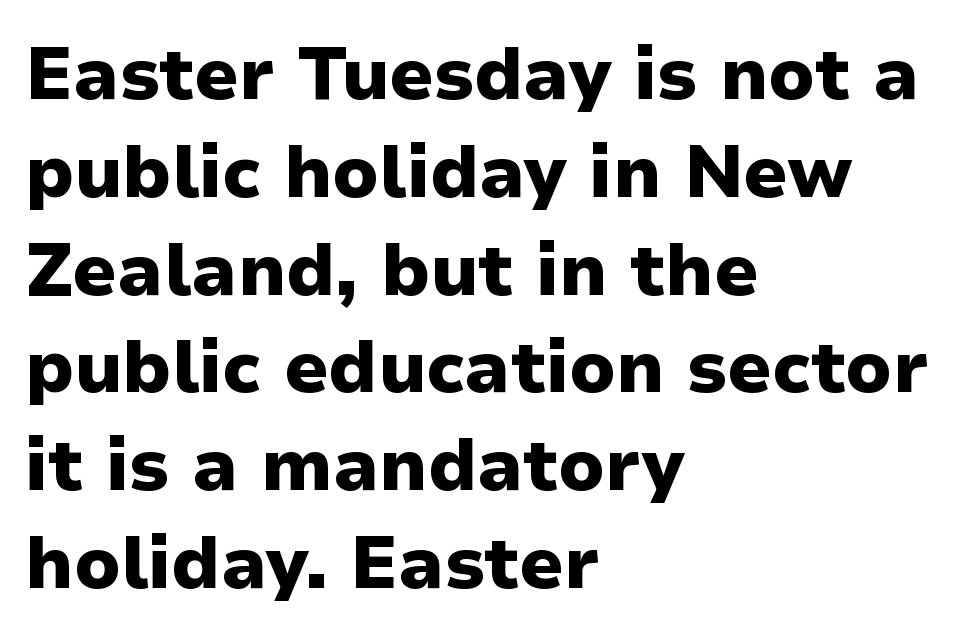
The image shows 73 px heavy sans-serif type, upright; set left-aligned, normal line spacing (1.34x), normal letter spacing, not underlined; low stroke contrast and a medium x-height.
